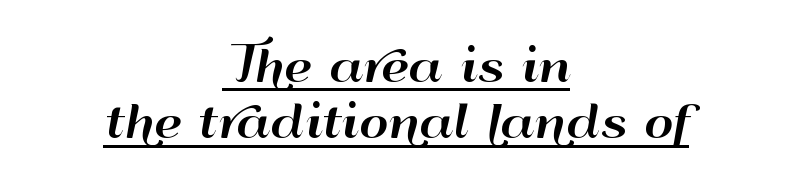
{"serif": "no", "width": "wide", "stroke_contrast": "high", "x_height": "small", "monospaced": "no", "underline": "yes", "align": "center", "line_spacing": "normal", "line_spacing_ratio": 1.25, "letter_spacing": "normal", "letter_spacing_em": 0.0, "glyph_px": 45}
